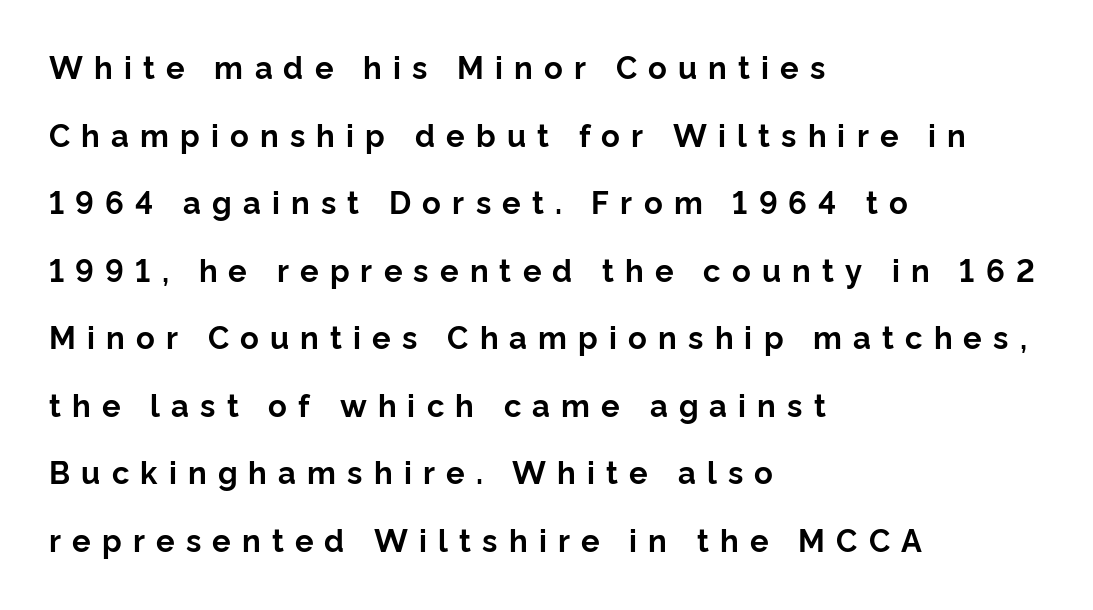
{"serif": "no", "italic": "no", "bold": "yes", "weight": "bold", "width": "normal", "stroke_contrast": "low", "x_height": "medium", "monospaced": "no", "underline": "no", "align": "left", "line_spacing": "loose", "line_spacing_ratio": 2.18, "letter_spacing": "wide", "letter_spacing_em": 0.36, "glyph_px": 31}
